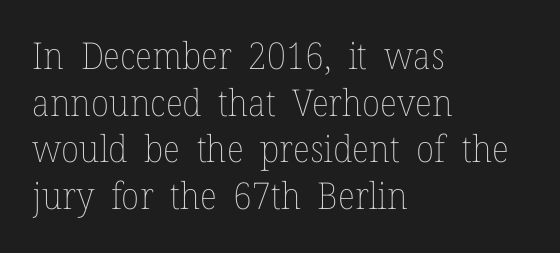
The image shows 37 px thin type, upright; set left-aligned, normal line spacing (1.26x), normal letter spacing, not underlined; low stroke contrast and a medium x-height.
